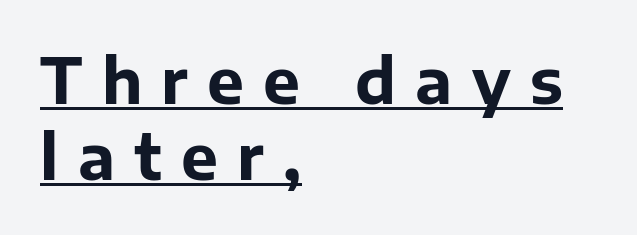
{"serif": "no", "italic": "no", "bold": "yes", "weight": "bold", "width": "normal", "stroke_contrast": "low", "x_height": "medium", "monospaced": "no", "underline": "yes", "align": "left", "line_spacing_ratio": 1.23, "letter_spacing": "wide", "letter_spacing_em": 0.31, "glyph_px": 62}
